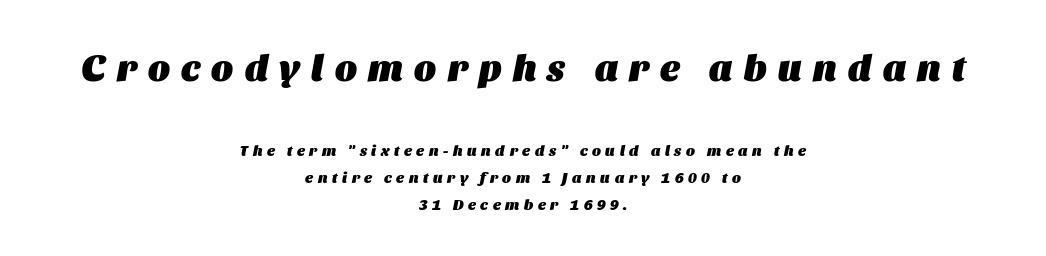
Q: Is the text bold? A: Yes.
Q: Is the text italic (slanted)? A: Yes, it leans right by about 11 degrees.
Q: Is the text underlined? A: No.
Q: How is the paragraph aligned? A: Centered.
Q: Is the spacing between letters normal or unusually wide? A: Unusually wide.
Q: Which block of text is set in a larger size, the first (top) or the second (bottom)? A: The first (top) one.
Q: Width (condensed, normal, or wide)? A: Normal.
Q: Stroke contrast? A: Medium.
Q: x-height? A: Large.
Q: Monospaced? A: No.
